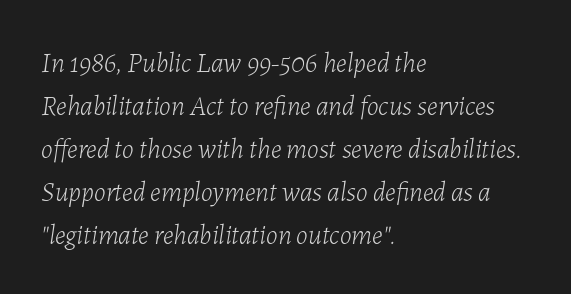
The image shows 27 px text type, italic (leaning right); set left-aligned, normal line spacing (1.59x), normal letter spacing, not underlined.
